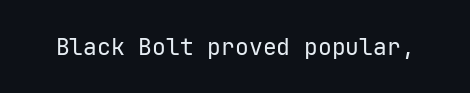
{"italic": "no", "bold": "no", "underline": "no", "letter_spacing": "normal", "letter_spacing_em": 0.0, "glyph_px": 23}
